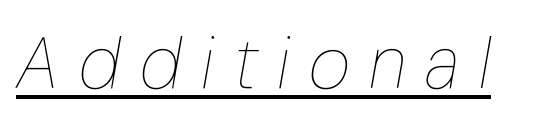
Q: Is the text bold? A: No.
Q: Is the text italic (slanted)? A: Yes, it leans right by about 10 degrees.
Q: Is the text underlined? A: Yes.
Q: Is the spacing between letters normal or unusually wide? A: Unusually wide.
Q: Width (condensed, normal, or wide)? A: Condensed.
Q: Stroke contrast? A: Low.
Q: x-height? A: Medium.
Q: Monospaced? A: No.
